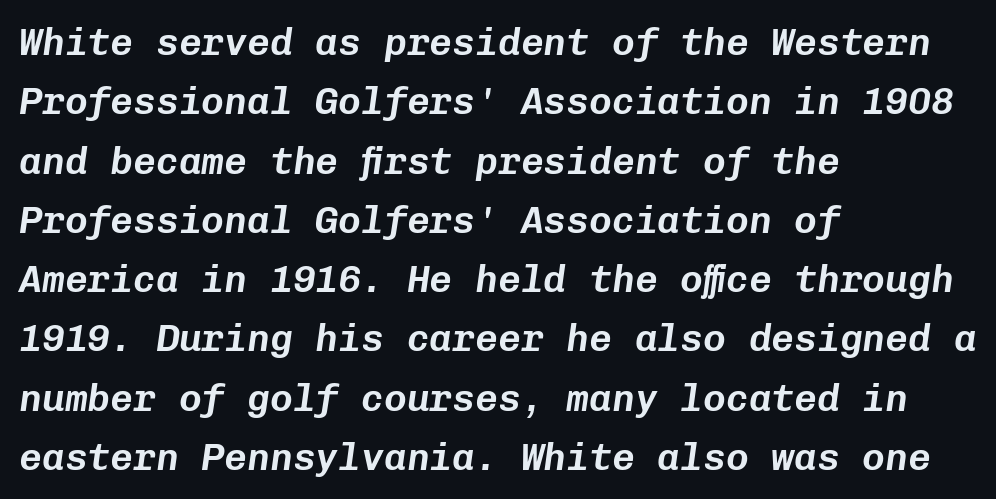
The image shows 38 px text type, italic (leaning right), monospaced; set left-aligned, normal line spacing (1.56x), normal letter spacing, not underlined; low stroke contrast and a medium x-height.
